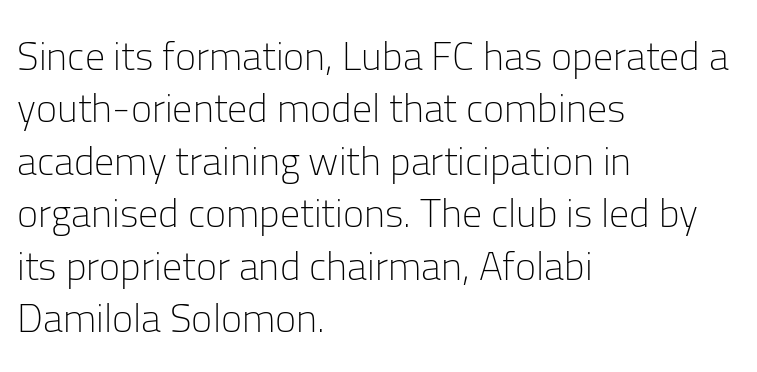
Is the block centered? No — it sits flush against the left margin. Varying glyph widths throughout — classic text-font behaviour. Counters stay open thanks to moderate or lighter strokes. Regular leading. No extra tracking has been applied to these lines.
